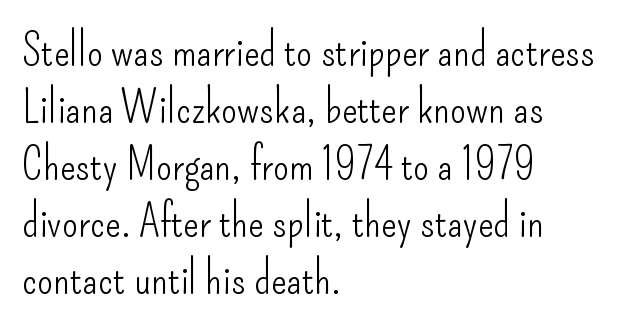
The rendering uses natural spacing where letterforms have individual widths. Letters have the restrained weight of plain body copy at most. Font category for this specimen: sans-serif. The gaps between neighbouring characters are ordinary and unremarkable. Caption: multi-line text, flush left, ragged right. Type without underlining.
